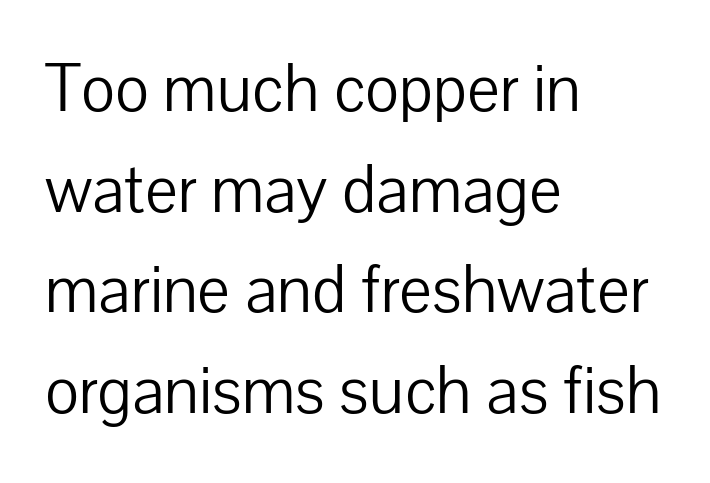
Vertical stems look standard width or narrower in stroke. The letters advance in unequal steps, a hallmark of proportional type. Type without underlining. Style check: upright. Horizontally, the lines are justified to the leading edge only. Each new line begins a customary step beneath the previous one.
